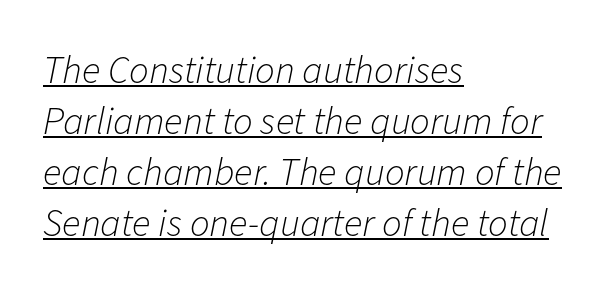
Is this a fixed-width face? No — the glyphs have proportional, varying widths. You can tell it's italic because the verticals aren't actually vertical. The string is rendered with underlining switched on. Between one letter and the next there's only the usual sliver of space. Vertical spacing — default.
